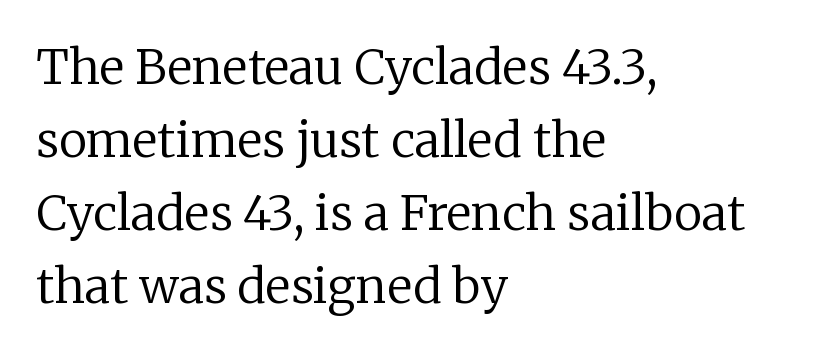
Q: Is the text bold? A: No.
Q: Is the text italic (slanted)? A: No, it is upright.
Q: Is the typeface a serif or a sans-serif typeface? A: Serif.
Q: Is the text underlined? A: No.
Q: How is the paragraph aligned? A: Left-aligned.
Q: Is the spacing between letters normal or unusually wide? A: Normal.
Q: Is the spacing between lines tight, normal or loose? A: Normal.
Q: Width (condensed, normal, or wide)? A: Normal.
Q: Stroke contrast? A: Low.
Q: x-height? A: Medium.
Q: Monospaced? A: No.
